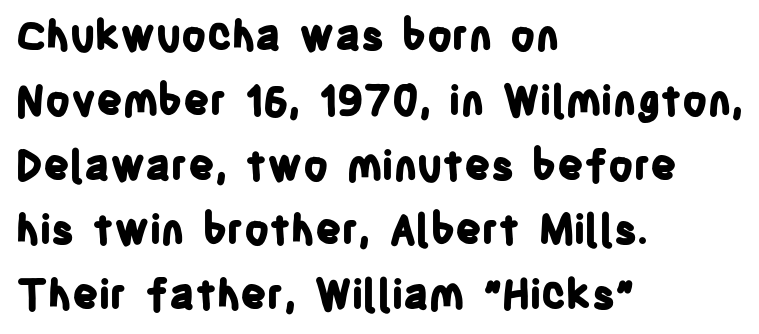
This is heavy type, rendered in bold. Lines of text with bare space underneath. The paragraph has a hard left edge and a soft right edge. Characters remain perfectly vertical along every line. Varying glyph widths throughout — classic text-font behaviour.
